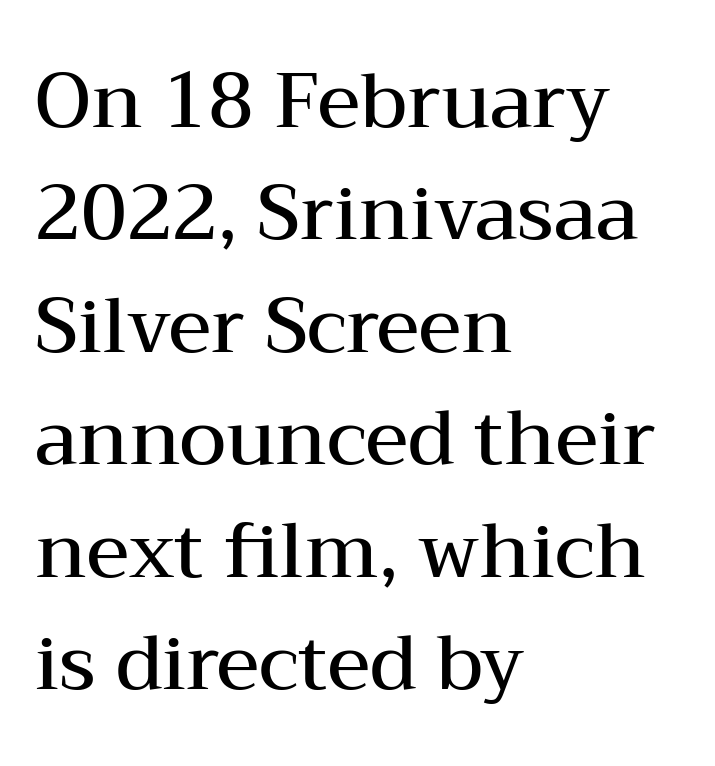
Q: Is the text bold? A: Semi-bold.
Q: Is the text italic (slanted)? A: No, it is upright.
Q: Is the typeface a serif or a sans-serif typeface? A: Serif.
Q: Is the text underlined? A: No.
Q: How is the paragraph aligned? A: Left-aligned.
Q: Is the spacing between letters normal or unusually wide? A: Normal.
Q: Is the spacing between lines tight, normal or loose? A: Normal.
Q: Width (condensed, normal, or wide)? A: Wide.
Q: Stroke contrast? A: Medium.
Q: x-height? A: Medium.
Q: Monospaced? A: No.
